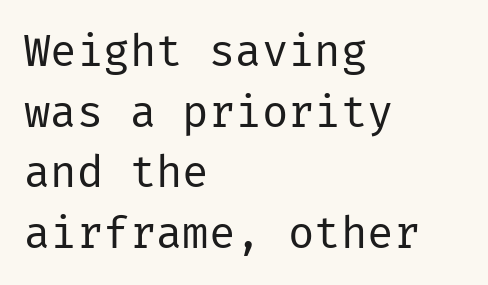
Q: Is the text bold? A: No.
Q: Is the text italic (slanted)? A: No, it is upright.
Q: Is the typeface a serif or a sans-serif typeface? A: Sans-serif.
Q: Is the text underlined? A: No.
Q: How is the paragraph aligned? A: Left-aligned.
Q: Is the spacing between letters normal or unusually wide? A: Normal.
Q: Is the spacing between lines tight, normal or loose? A: Normal.
Q: Width (condensed, normal, or wide)? A: Normal.
Q: Stroke contrast? A: Low.
Q: x-height? A: Medium.
